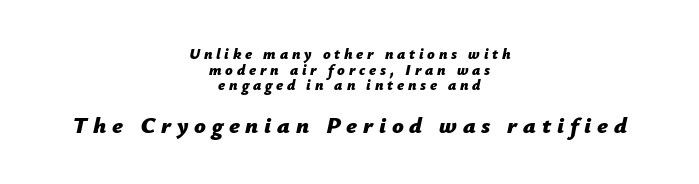
{"italic": "yes", "lean": "right", "slant_degrees": 12, "bold": "yes", "underline": "no", "align": "center", "line_spacing": "tight", "line_spacing_ratio": 1.04, "letter_spacing": "wide", "letter_spacing_em": 0.25, "larger_block": "second", "size_ratio": 1.53, "glyph_px": 23}
